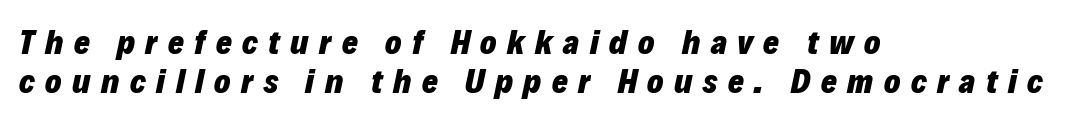
{"italic": "yes", "lean": "right", "slant_degrees": 12, "bold": "yes", "weight": "heavy", "width": "normal", "stroke_contrast": "low", "x_height": "medium", "monospaced": "no", "underline": "no", "align": "left", "line_spacing": "tight", "line_spacing_ratio": 1.14, "letter_spacing": "wide", "letter_spacing_em": 0.31, "glyph_px": 34}
